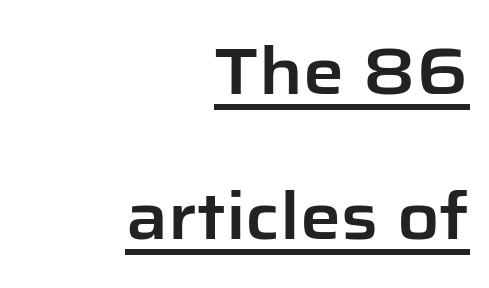
Q: Is the text italic (slanted)? A: No, it is upright.
Q: Is the typeface a serif or a sans-serif typeface? A: Sans-serif.
Q: Is the text underlined? A: Yes.
Q: How is the paragraph aligned? A: Right-aligned.
Q: Is the spacing between letters normal or unusually wide? A: Normal.
Q: Is the spacing between lines tight, normal or loose? A: Loose.
Q: Width (condensed, normal, or wide)? A: Normal.
Q: Stroke contrast? A: Low.
Q: x-height? A: Medium.
Q: Monospaced? A: No.
